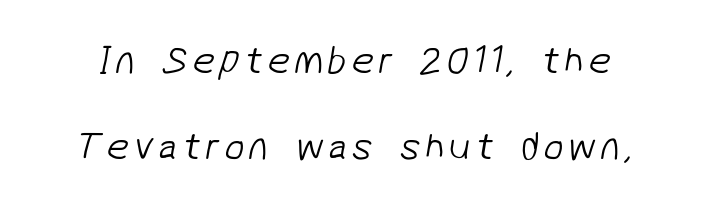
Q: Is the text bold? A: No.
Q: Is the typeface a serif or a sans-serif typeface? A: Sans-serif.
Q: Is the text underlined? A: No.
Q: Is the spacing between lines tight, normal or loose? A: Loose.
Q: Width (condensed, normal, or wide)? A: Normal.
Q: Stroke contrast? A: Low.
Q: x-height? A: Medium.
Q: Monospaced? A: No.
